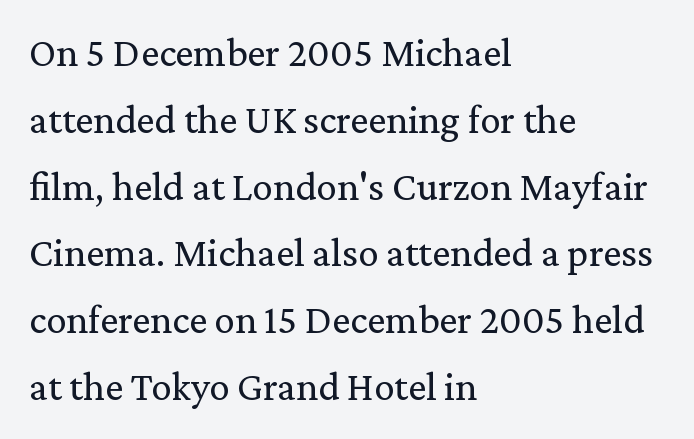
{"serif": "yes", "italic": "no", "bold": "no", "weight": "regular", "width": "normal", "stroke_contrast": "low", "x_height": "medium", "monospaced": "no", "underline": "no", "align": "left", "line_spacing": "normal", "line_spacing_ratio": 1.63, "letter_spacing": "normal", "letter_spacing_em": 0.0, "glyph_px": 41}
